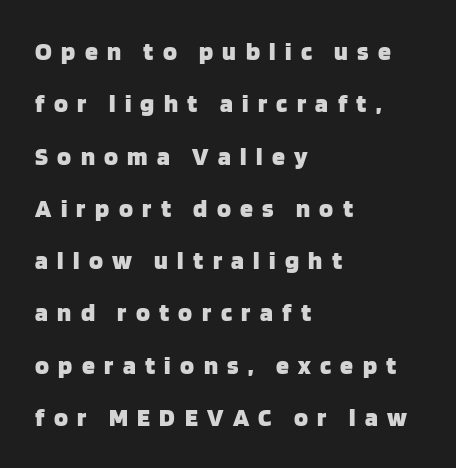
The image shows 26 px bold type, upright; set left-aligned, loose line spacing (2.01x), unusually wide letter spacing (+0.36 em), not underlined.
